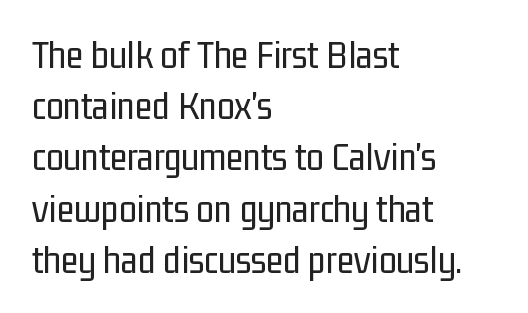
The image shows 40 px regular-weight, condensed sans-serif type, upright; set left-aligned, normal line spacing (1.28x), normal letter spacing, not underlined; low stroke contrast and a medium x-height.
